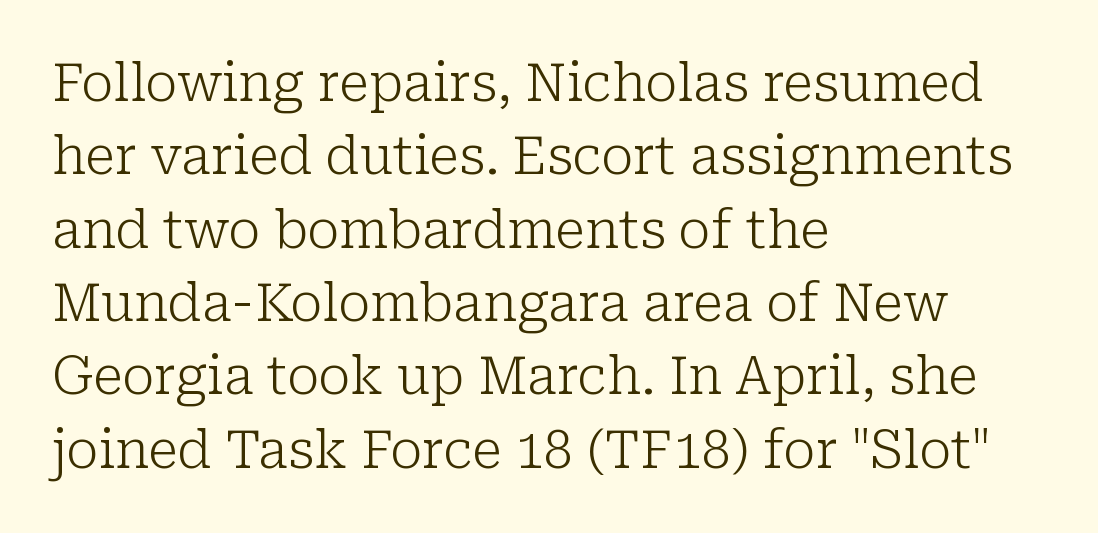
Q: Is the text bold? A: No.
Q: Is the text italic (slanted)? A: No, it is upright.
Q: Is the typeface a serif or a sans-serif typeface? A: Serif.
Q: Is the text underlined? A: No.
Q: How is the paragraph aligned? A: Left-aligned.
Q: Is the spacing between letters normal or unusually wide? A: Normal.
Q: Is the spacing between lines tight, normal or loose? A: Normal.
Q: Width (condensed, normal, or wide)? A: Normal.
Q: Stroke contrast? A: Low.
Q: x-height? A: Medium.
Q: Monospaced? A: No.
